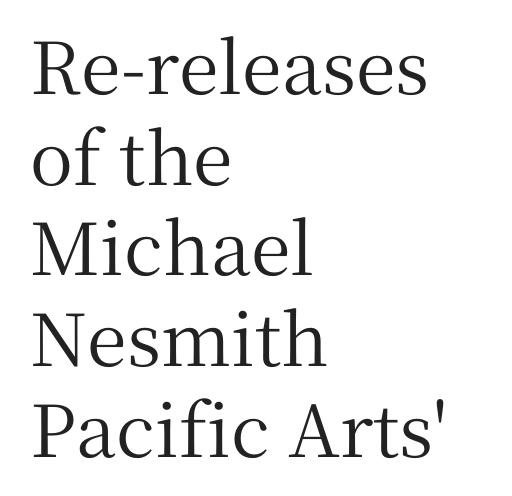
{"serif": "yes", "italic": "no", "width": "normal", "stroke_contrast": "medium", "x_height": "medium", "monospaced": "no", "underline": "no", "align": "left", "line_spacing": "normal", "line_spacing_ratio": 1.26, "letter_spacing": "normal", "letter_spacing_em": 0.0, "glyph_px": 72}
